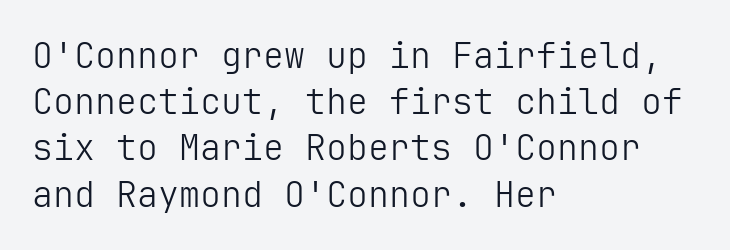
{"serif": "no", "italic": "no", "bold": "no", "weight": "light", "width": "normal", "stroke_contrast": "low", "x_height": "medium", "underline": "no", "align": "left", "line_spacing": "normal", "line_spacing_ratio": 1.32, "letter_spacing": "normal", "letter_spacing_em": 0.0, "glyph_px": 35}
